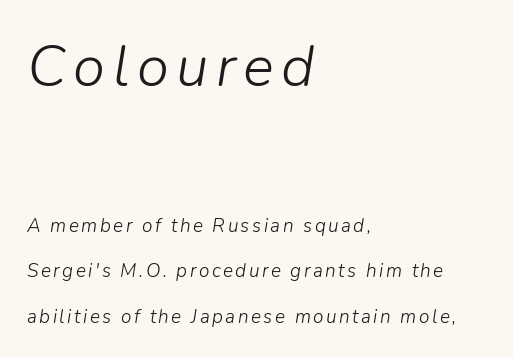
{"italic": "yes", "lean": "right", "slant_degrees": 9, "bold": "no", "weight": "light", "width": "normal", "stroke_contrast": "low", "x_height": "medium", "monospaced": "no", "underline": "no", "align": "left", "line_spacing": "loose", "line_spacing_ratio": 2.39, "larger_block": "first", "size_ratio": 3.05, "glyph_px": 58}
